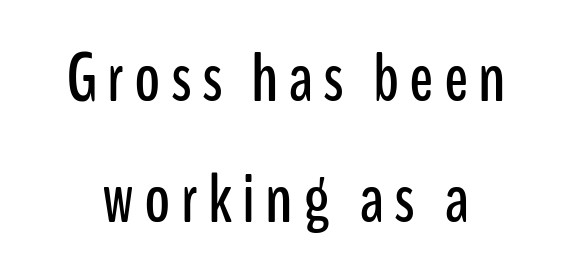
Decoration check: the copy has no underline. Is this a fixed-width face? No — the glyphs have proportional, varying widths. The vertical gap from one line to the next is medium. Serifs: no, the terminals of the letterforms are clean.
